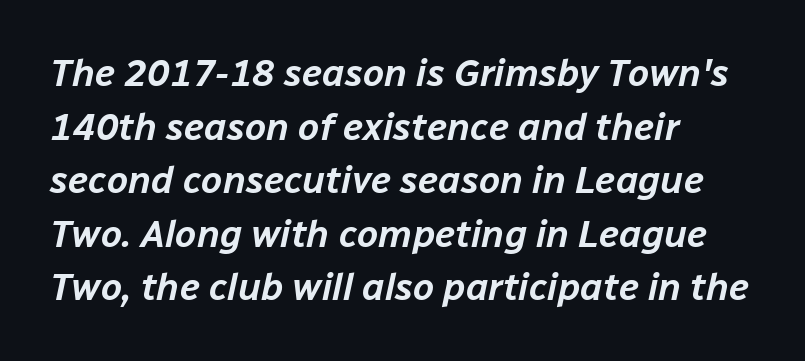
Q: Is the text italic (slanted)? A: Yes, it leans right by about 12 degrees.
Q: Is the text underlined? A: No.
Q: How is the paragraph aligned? A: Left-aligned.
Q: Is the spacing between letters normal or unusually wide? A: Normal.
Q: Is the spacing between lines tight, normal or loose? A: Normal.
Q: Width (condensed, normal, or wide)? A: Normal.
Q: Stroke contrast? A: Low.
Q: x-height? A: Medium.
Q: Monospaced? A: No.
